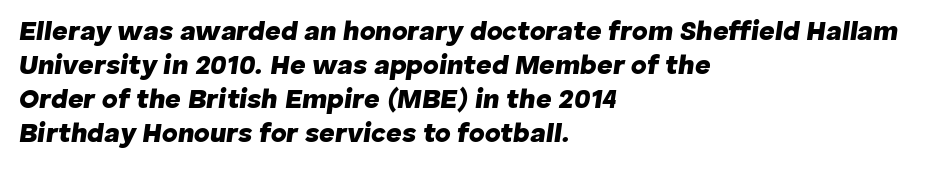
{"italic": "yes", "lean": "right", "slant_degrees": 8, "bold": "yes", "underline": "no", "align": "left", "line_spacing": "normal", "line_spacing_ratio": 1.26, "letter_spacing": "normal", "letter_spacing_em": 0.0, "glyph_px": 27}
